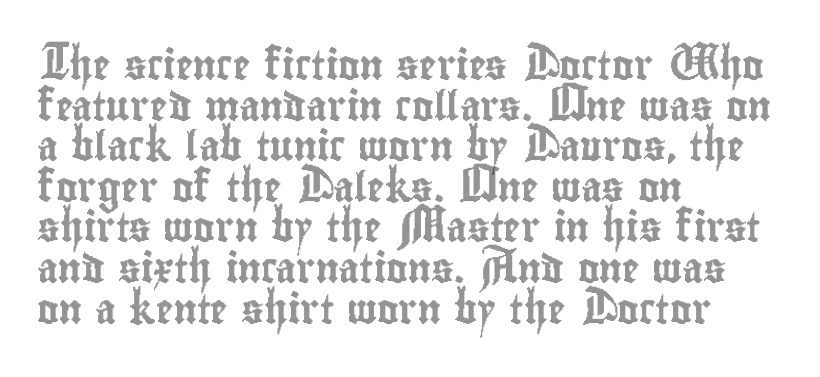
Honestly, the row spacing looks completely unremarkable. The foot of each line stays bare and open. Where is the straight margin? On the left. Varying glyph widths throughout — classic text-font behaviour. It's the straight-up-and-down kind of type. You could call the tracking neutral — neither tight nor loose.
